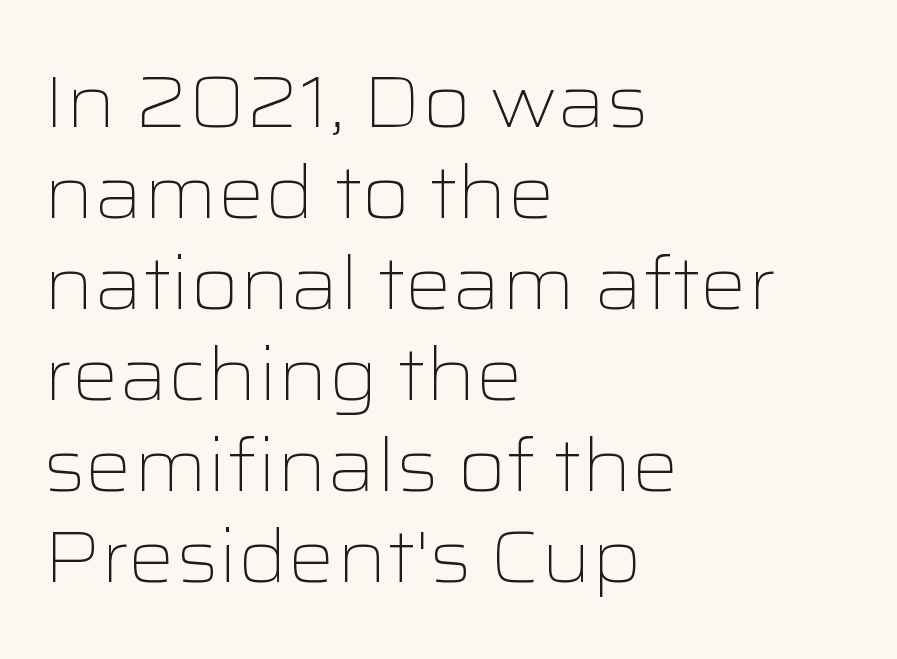
Q: Is the text bold? A: No.
Q: Is the text italic (slanted)? A: No, it is upright.
Q: Is the typeface a serif or a sans-serif typeface? A: Sans-serif.
Q: Is the text underlined? A: No.
Q: How is the paragraph aligned? A: Left-aligned.
Q: Is the spacing between letters normal or unusually wide? A: Normal.
Q: Width (condensed, normal, or wide)? A: Wide.
Q: Stroke contrast? A: Low.
Q: x-height? A: Medium.
Q: Monospaced? A: No.
